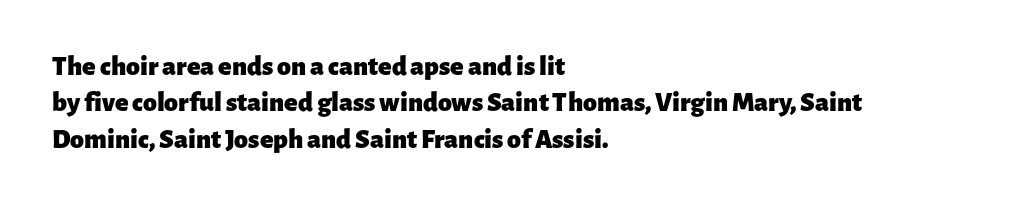
{"serif": "no", "italic": "no", "bold": "yes", "weight": "heavy", "width": "normal", "stroke_contrast": "low", "x_height": "medium", "monospaced": "no", "underline": "no", "align": "left", "line_spacing": "normal", "line_spacing_ratio": 1.3, "letter_spacing": "normal", "letter_spacing_em": 0.0, "glyph_px": 28}
